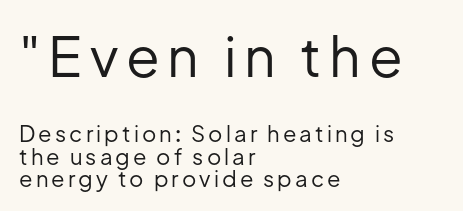
Looks like regular typesetting: each glyph gets only the width it needs. This block would grow much taller if given ordinary leading; it's compressed now. Clear beneath every line of the passage. When letters stand straight like this, we call the style roman or upright.
